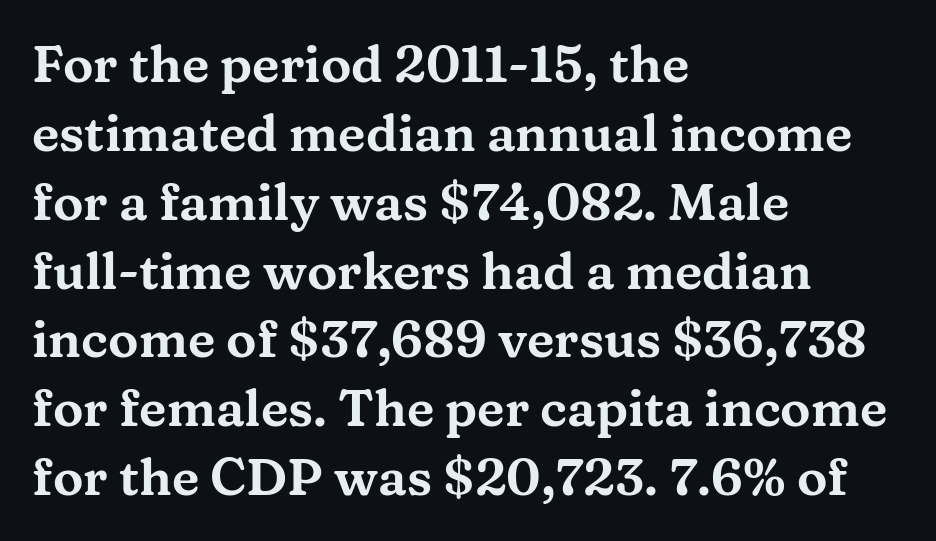
{"serif": "yes", "italic": "no", "width": "wide", "stroke_contrast": "medium", "x_height": "medium", "monospaced": "no", "underline": "no", "align": "left", "line_spacing": "normal", "line_spacing_ratio": 1.35, "letter_spacing": "normal", "letter_spacing_em": 0.0, "glyph_px": 51}
